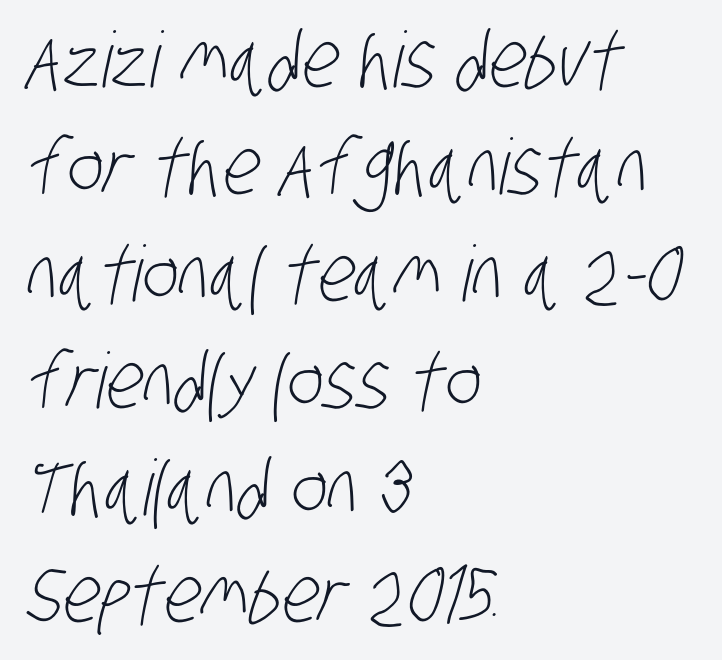
{"serif": "no", "bold": "no", "weight": "light", "width": "condensed", "stroke_contrast": "low", "x_height": "large", "monospaced": "no", "underline": "no", "align": "left", "line_spacing": "normal", "line_spacing_ratio": 1.39, "letter_spacing": "normal", "letter_spacing_em": 0.0, "glyph_px": 77}
